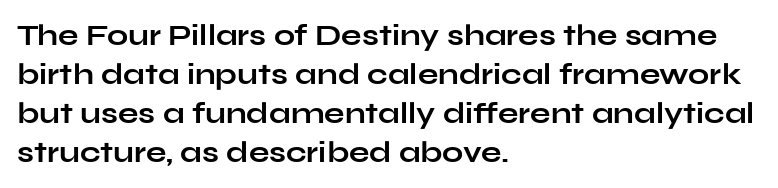
The image shows 30 px bold, wide sans-serif type, upright; set left-aligned, normal line spacing (1.3x), normal letter spacing, not underlined; low stroke contrast and a medium x-height.
